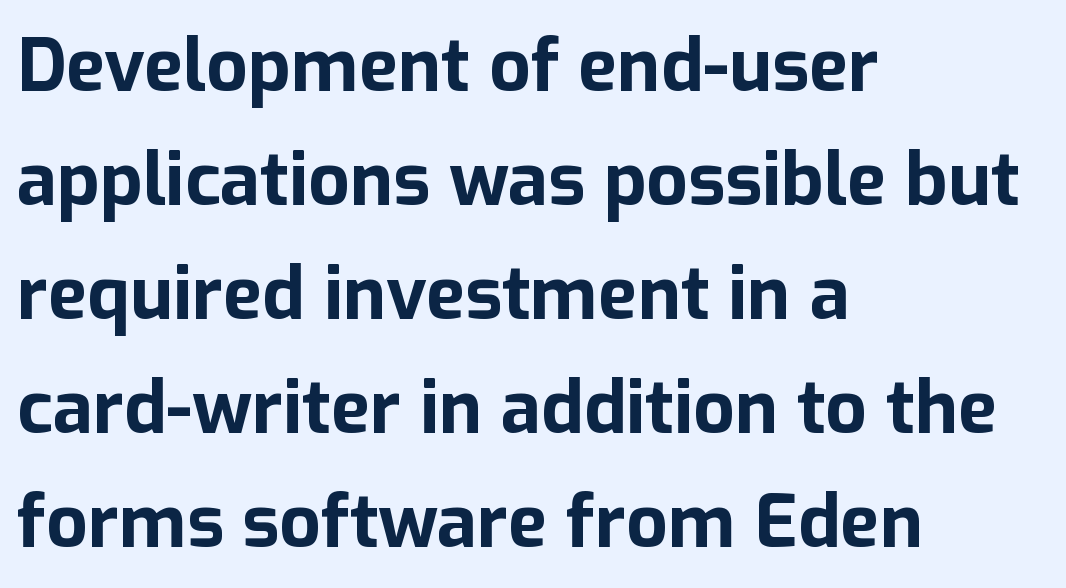
Q: Is the text bold? A: Yes.
Q: Is the text italic (slanted)? A: No, it is upright.
Q: Is the typeface a serif or a sans-serif typeface? A: Sans-serif.
Q: Is the text underlined? A: No.
Q: How is the paragraph aligned? A: Left-aligned.
Q: Is the spacing between letters normal or unusually wide? A: Normal.
Q: Is the spacing between lines tight, normal or loose? A: Normal.
Q: Width (condensed, normal, or wide)? A: Normal.
Q: Stroke contrast? A: Low.
Q: x-height? A: Medium.
Q: Monospaced? A: No.
